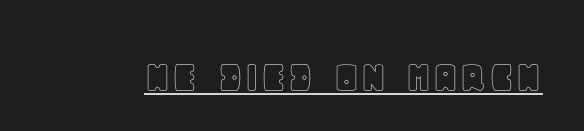
Q: Is the text italic (slanted)? A: No, it is upright.
Q: Is the text underlined? A: Yes.
Q: Is the spacing between letters normal or unusually wide? A: Normal.
Q: Width (condensed, normal, or wide)? A: Normal.
Q: x-height? A: Large.
Q: Monospaced? A: No.
